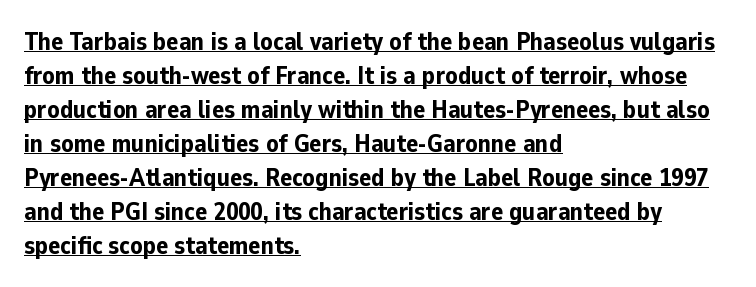
{"italic": "no", "bold": "yes", "underline": "yes", "align": "left", "line_spacing": "normal", "line_spacing_ratio": 1.36, "letter_spacing": "normal", "letter_spacing_em": 0.0, "glyph_px": 25}
